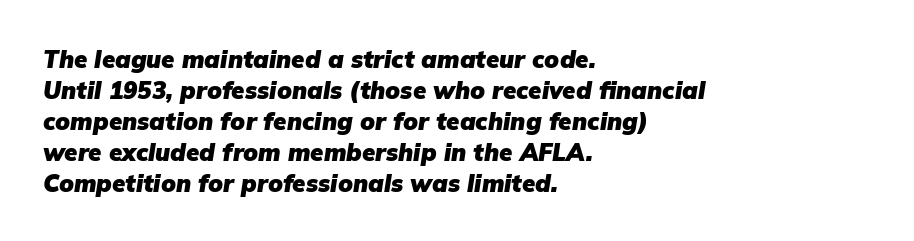
Q: Is the text bold? A: Yes.
Q: Is the text italic (slanted)? A: Yes, it leans right by about 9 degrees.
Q: Is the text underlined? A: No.
Q: How is the paragraph aligned? A: Left-aligned.
Q: Is the spacing between letters normal or unusually wide? A: Normal.
Q: Is the spacing between lines tight, normal or loose? A: Normal.
